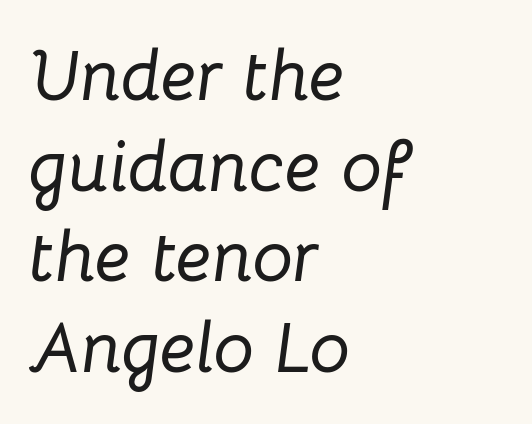
{"italic": "yes", "lean": "right", "slant_degrees": 8, "width": "normal", "stroke_contrast": "low", "x_height": "medium", "monospaced": "no", "underline": "no", "align": "left", "line_spacing": "normal", "line_spacing_ratio": 1.26, "letter_spacing": "normal", "letter_spacing_em": 0.0, "glyph_px": 72}
